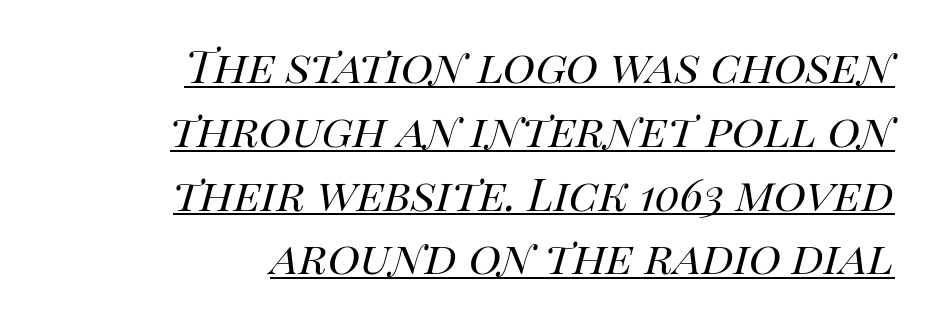
The image shows 55 px regular-weight type, italic (leaning right); set right-aligned, line spacing 1.16x, normal letter spacing, underlined; high stroke contrast and a large x-height.
